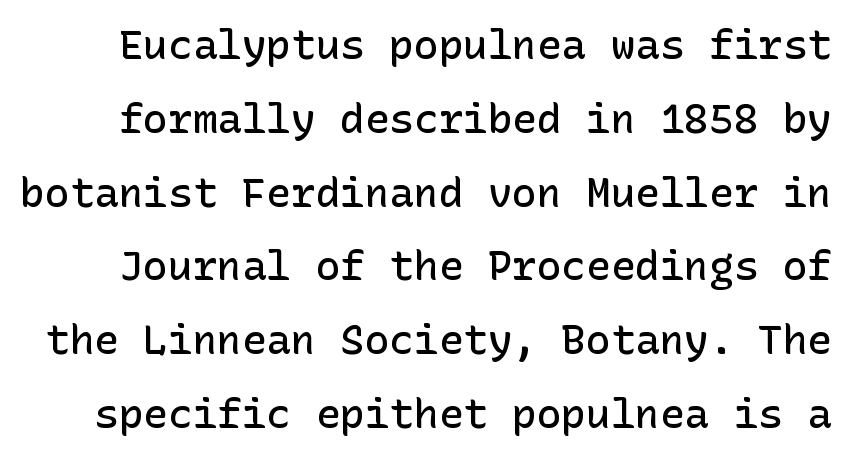
Q: Is the text bold? A: Semi-bold.
Q: Is the text italic (slanted)? A: No, it is upright.
Q: Is the typeface a serif or a sans-serif typeface? A: Sans-serif.
Q: Is the text underlined? A: No.
Q: Is the spacing between letters normal or unusually wide? A: Normal.
Q: Width (condensed, normal, or wide)? A: Normal.
Q: Stroke contrast? A: Low.
Q: x-height? A: Medium.
